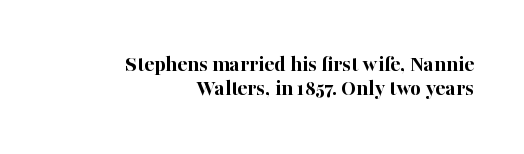
This is roman type, the default non-slanted kind. What weight is shown? A full bold with thick strokes. The string is rendered with underlining switched off. Cramped leading.
